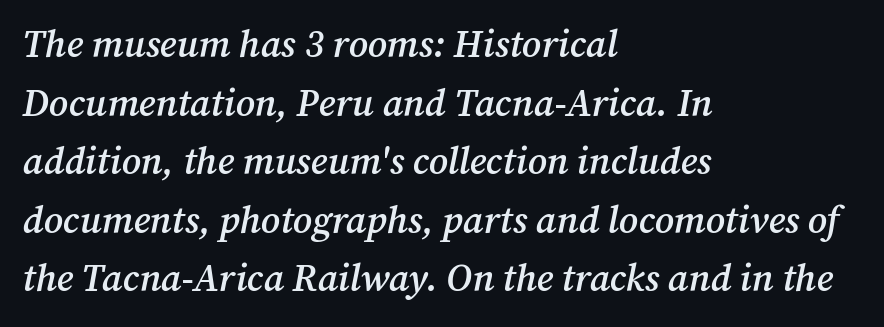
{"serif": "yes", "italic": "yes", "lean": "right", "slant_degrees": 12, "bold": "semi", "weight": "semibold", "width": "normal", "stroke_contrast": "medium", "x_height": "medium", "monospaced": "no", "underline": "no", "align": "left", "line_spacing": "normal", "line_spacing_ratio": 1.54, "letter_spacing": "normal", "letter_spacing_em": 0.0, "glyph_px": 38}
